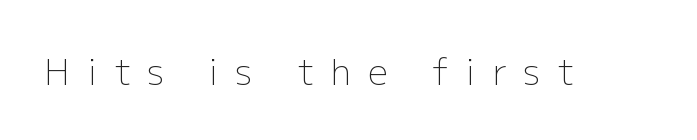
Look at the tracking — it's clearly loosened, letters drifting apart. If you drew a line through each stem, it would be perfectly vertical. The passage shown is typed in a proportional face where columns would drift. Examine the stroke ends and you'll find no serifs.
